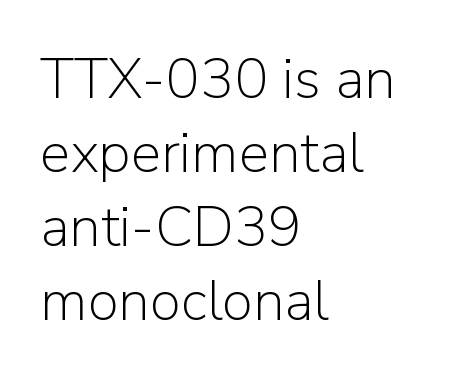
These lines keep a tight, regular rhythm from letter to letter. Reading down the column, the eye jumps a familiar distance to each next line. The letters advance in unequal steps, a hallmark of proportional type. The weight tops out at a normal text grade.
